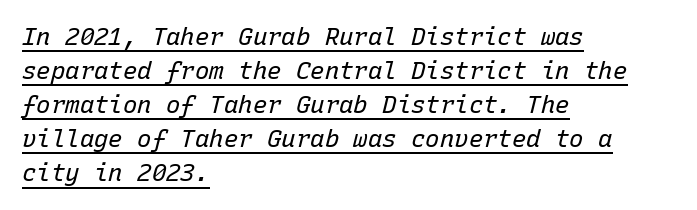
The image shows 24 px text type, italic (leaning right); set left-aligned, normal line spacing (1.42x), normal letter spacing, underlined.
